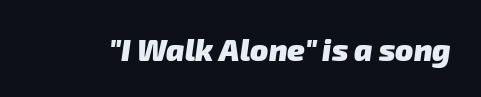
The image shows 30 px heavy sans-serif type; set normal letter spacing, not underlined; low stroke contrast and a medium x-height.
